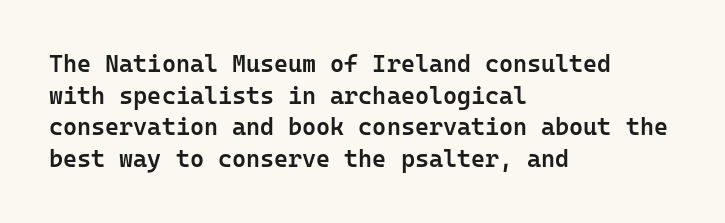
{"italic": "no", "bold": "semi", "underline": "no", "align": "left", "line_spacing": "normal", "line_spacing_ratio": 1.32, "letter_spacing": "normal", "letter_spacing_em": 0.0, "glyph_px": 24}
